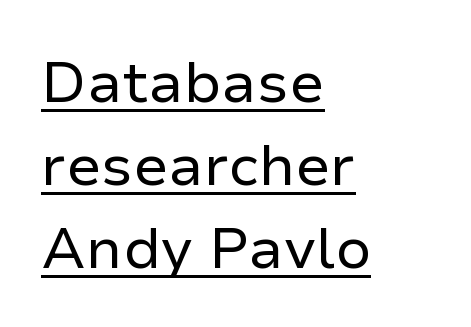
{"serif": "no", "italic": "no", "bold": "no", "weight": "regular", "width": "normal", "stroke_contrast": "low", "x_height": "medium", "monospaced": "no", "underline": "yes", "align": "left", "line_spacing": "normal", "line_spacing_ratio": 1.43, "letter_spacing": "normal", "letter_spacing_em": 0.0, "glyph_px": 58}
